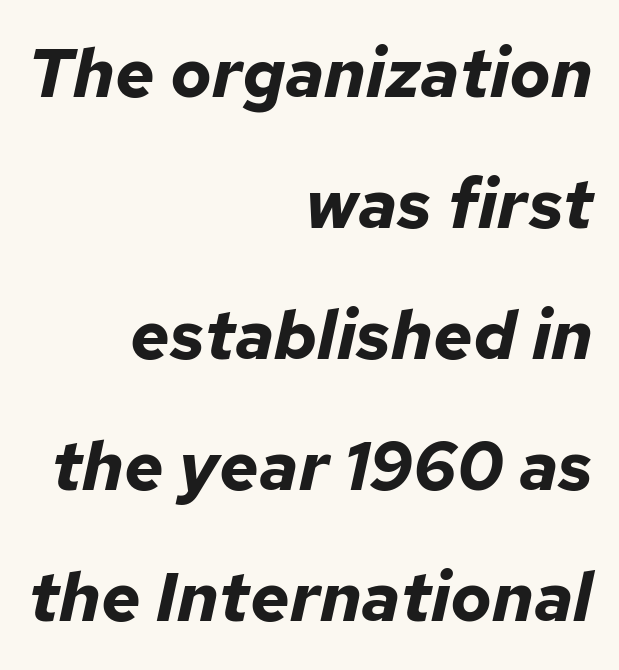
{"italic": "yes", "lean": "right", "slant_degrees": 12, "bold": "yes", "weight": "bold", "width": "normal", "stroke_contrast": "low", "x_height": "medium", "monospaced": "no", "underline": "no", "align": "right", "line_spacing": "loose", "line_spacing_ratio": 1.9, "letter_spacing": "normal", "letter_spacing_em": 0.0, "glyph_px": 69}
